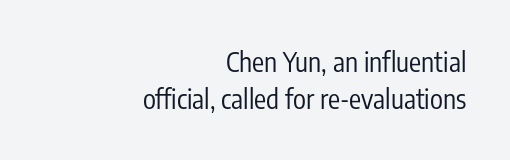
Is the block centered? No — it sits flush against the right margin. On a weight scale, this lands at 450 or below. These lines sit exactly where default settings would place them. You can tell it's not italic because the verticals are truly vertical. Between one letter and the next there's only the usual sliver of space.
